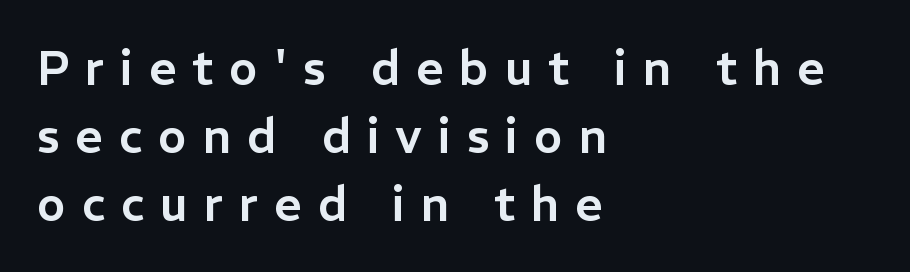
Q: Is the text italic (slanted)? A: No, it is upright.
Q: Is the typeface a serif or a sans-serif typeface? A: Sans-serif.
Q: Is the text underlined? A: No.
Q: How is the paragraph aligned? A: Left-aligned.
Q: Is the spacing between letters normal or unusually wide? A: Unusually wide.
Q: Is the spacing between lines tight, normal or loose? A: Normal.
Q: Width (condensed, normal, or wide)? A: Normal.
Q: Stroke contrast? A: Low.
Q: x-height? A: Medium.
Q: Monospaced? A: No.
